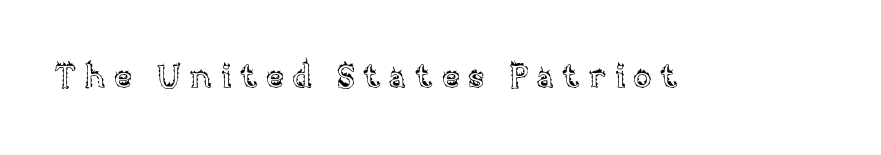
Q: Is the text italic (slanted)? A: No, it is upright.
Q: Is the text underlined? A: No.
Q: Is the spacing between letters normal or unusually wide? A: Unusually wide.
Q: Width (condensed, normal, or wide)? A: Normal.
Q: x-height? A: Large.
Q: Monospaced? A: No.
